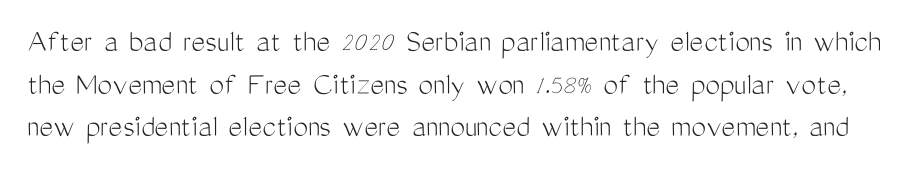
{"serif": "no", "italic": "no", "bold": "no", "weight": "light", "width": "condensed", "stroke_contrast": "medium", "x_height": "medium", "monospaced": "no", "underline": "no", "line_spacing": "normal", "line_spacing_ratio": 1.29, "letter_spacing": "normal", "letter_spacing_em": 0.0, "glyph_px": 33}
